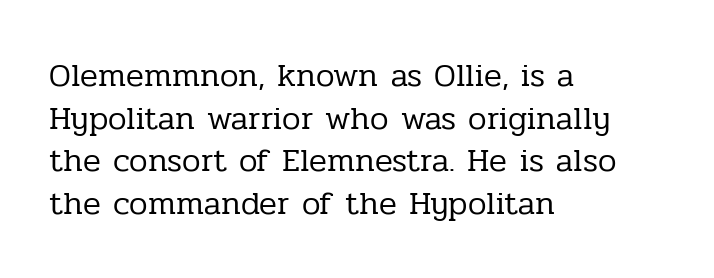
Reading down the block, your eye returns to a fixed left position each line. Honestly, the row spacing looks completely unremarkable. The passage shown is typed in a proportional face where columns would drift. The characters are drawn with everyday or finer stroke widths. Glance below the letters and you will spot only blank space.
